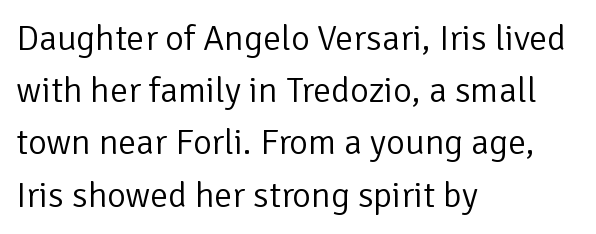
The image shows 36 px light sans-serif type, upright; set left-aligned, normal line spacing (1.45x), normal letter spacing, not underlined; low stroke contrast and a medium x-height.
